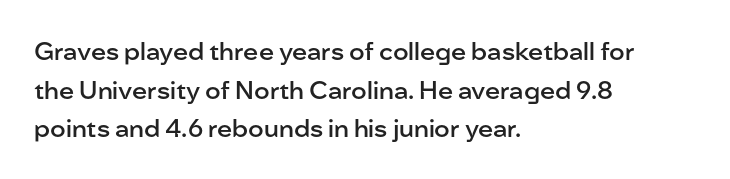
Quick note: underline off. The passage is arranged the way most books set body copy — flush left. Quick note: interline space is typical. Posture: vertical. The letters sit at their default tracking, neither squeezed nor spread.
